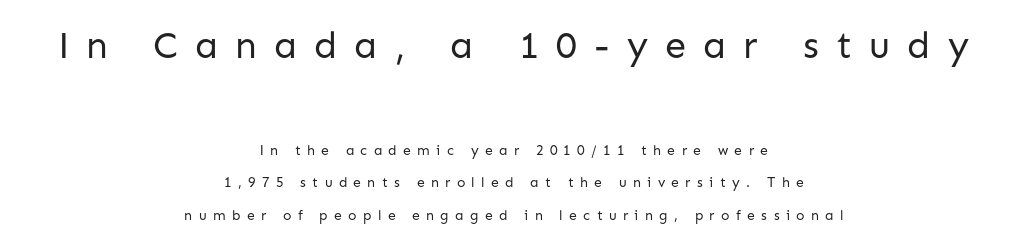
{"serif": "no", "italic": "no", "bold": "no", "weight": "regular", "width": "normal", "stroke_contrast": "low", "x_height": "medium", "monospaced": "no", "underline": "no", "align": "center", "line_spacing": "loose", "line_spacing_ratio": 2.32, "letter_spacing": "wide", "letter_spacing_em": 0.45, "larger_block": "first", "size_ratio": 2.71, "glyph_px": 38}
